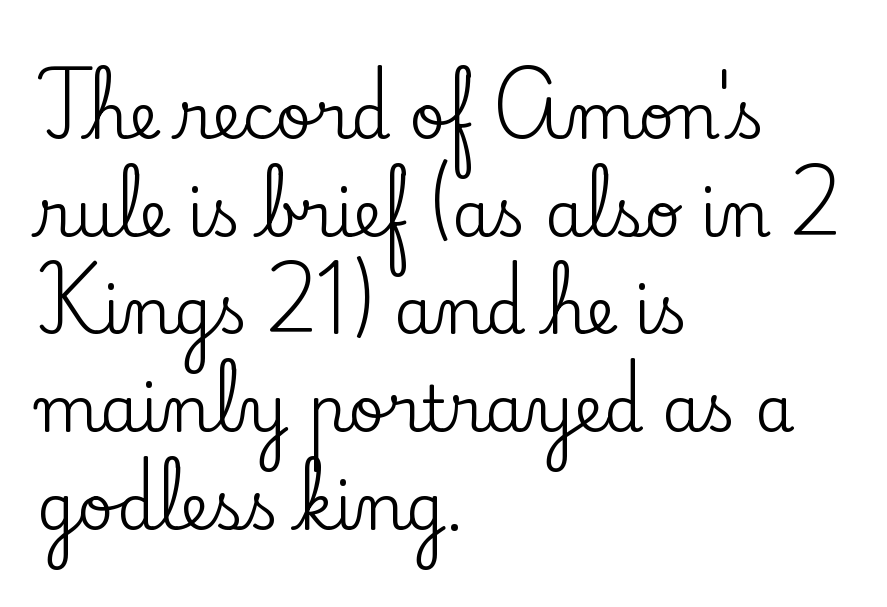
{"serif": "yes", "italic": "no", "width": "normal", "stroke_contrast": "low", "x_height": "small", "monospaced": "no", "underline": "no", "align": "left", "line_spacing": "normal", "line_spacing_ratio": 1.55, "letter_spacing": "normal", "letter_spacing_em": 0.0, "glyph_px": 63}
